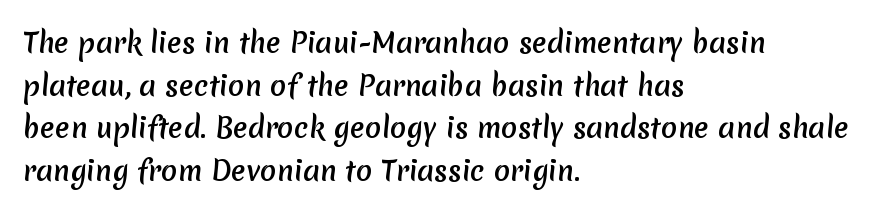
The image shows 27 px text type; set left-aligned, normal line spacing (1.58x), normal letter spacing, not underlined.
